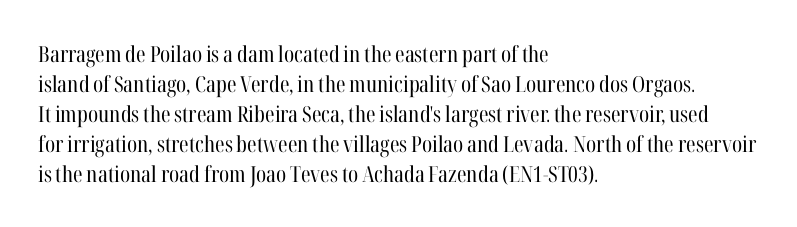
Reading down the column, the eye jumps a familiar distance to each next line. Left-aligned paragraph, ragged on the right. Check under the words: just untouched page. Nope, not italic — everything's standing straight.
